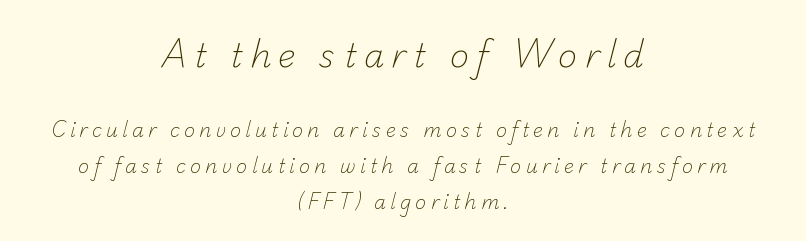
Q: Is the text bold? A: No.
Q: Is the typeface a serif or a sans-serif typeface? A: Sans-serif.
Q: Is the text underlined? A: No.
Q: How is the paragraph aligned? A: Centered.
Q: Is the spacing between letters normal or unusually wide? A: Unusually wide.
Q: Which block of text is set in a larger size, the first (top) or the second (bottom)? A: The first (top) one.
Q: Width (condensed, normal, or wide)? A: Normal.
Q: Stroke contrast? A: Low.
Q: x-height? A: Small.
Q: Monospaced? A: No.
